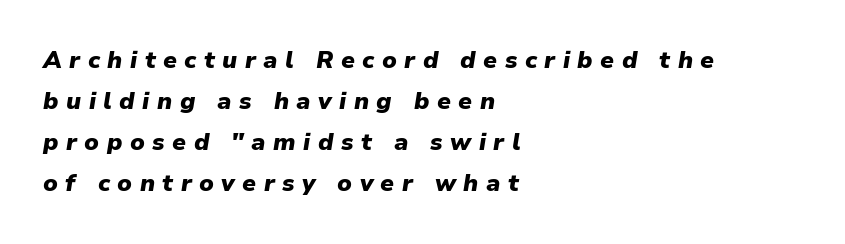
The image shows 24 px bold type, italic (leaning right); set left-aligned, line spacing 1.71x, unusually wide letter spacing (+0.31 em), not underlined.
